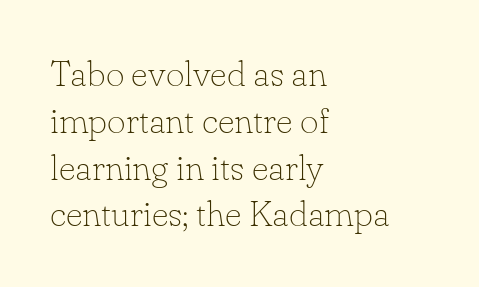
Does the leading feel generous? No, just average. Descender tails drop into unmarked territory. Bold? No — there's no thickening of the strokes. The letters stand upright; this is a roman face. The compositor pushed each line to the left boundary. The characters display serif detailing at their extremities.
